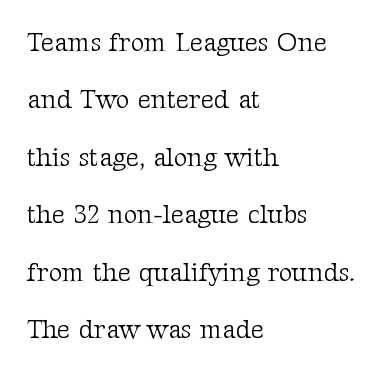
You could call the tracking neutral — neither tight nor loose. The specimen omits any rule beneath the text block's lines. The rag falls on the right side of this text block. Stroke thickness stays within the range of a standard reading face or lighter. Italic: no, the glyphs are upright roman.
